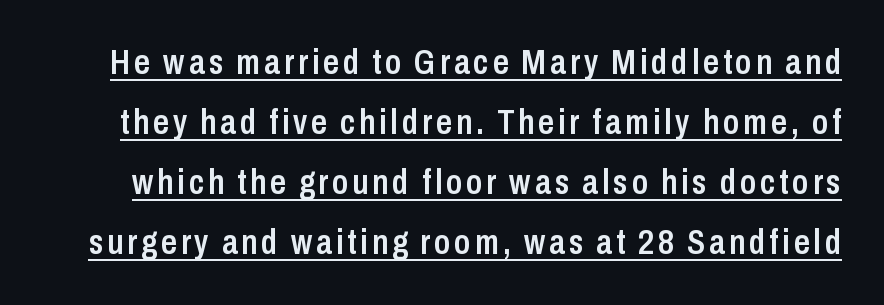
{"serif": "no", "italic": "no", "bold": "semi", "weight": "semibold", "width": "condensed", "stroke_contrast": "low", "x_height": "medium", "monospaced": "no", "underline": "yes", "line_spacing_ratio": 1.71, "glyph_px": 35}
